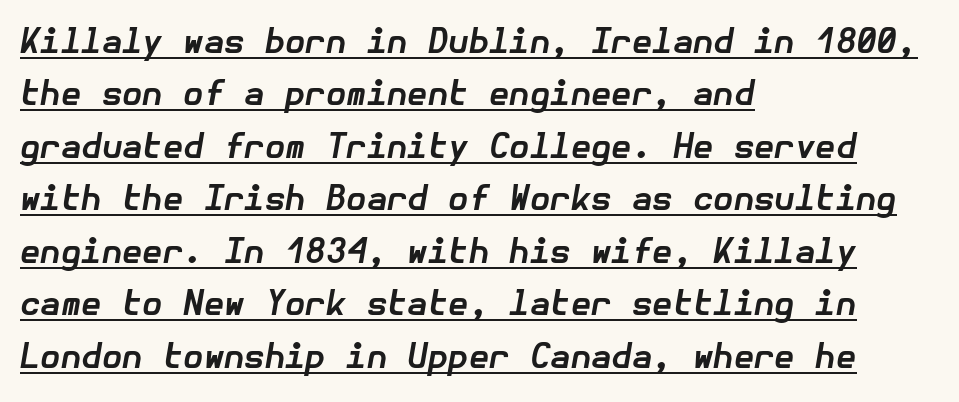
Where is the straight margin? On the left. The characters look thick and weighty, a clear bold. Underlining? Definitely there. In terms of leading, this rendering sits right in the middle. Is the letter spacing exaggerated? No — it looks like the ordinary default.
